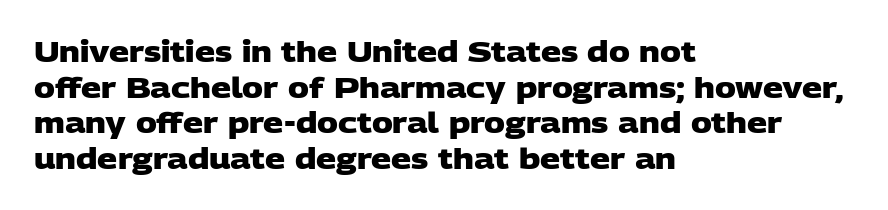
The image shows 28 px heavy, wide sans-serif type; set left-aligned, normal line spacing (1.27x), normal letter spacing, not underlined; low stroke contrast and a large x-height.
